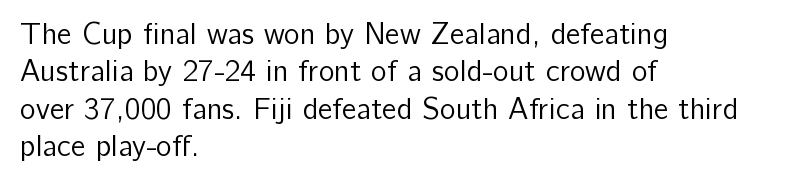
Q: Is the text bold? A: No.
Q: Is the text italic (slanted)? A: No, it is upright.
Q: Is the typeface a serif or a sans-serif typeface? A: Sans-serif.
Q: Is the text underlined? A: No.
Q: How is the paragraph aligned? A: Left-aligned.
Q: Is the spacing between letters normal or unusually wide? A: Normal.
Q: Is the spacing between lines tight, normal or loose? A: Normal.
Q: Width (condensed, normal, or wide)? A: Normal.
Q: Stroke contrast? A: Low.
Q: x-height? A: Medium.
Q: Monospaced? A: No.
